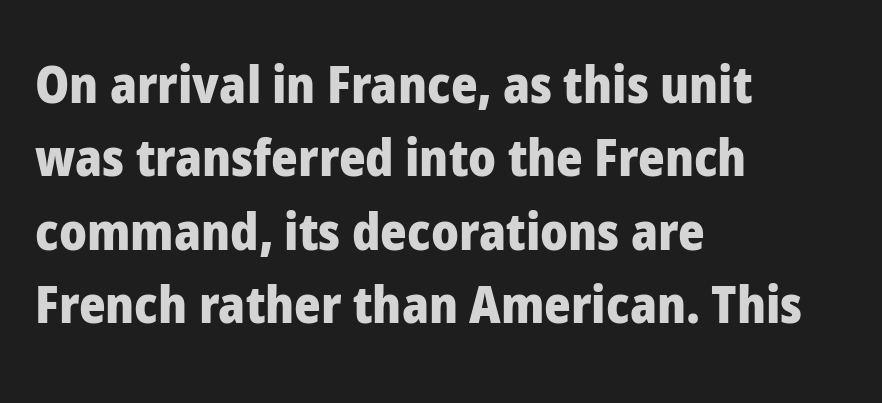
{"serif": "no", "italic": "no", "bold": "yes", "weight": "heavy", "width": "normal", "stroke_contrast": "low", "x_height": "medium", "monospaced": "no", "underline": "no", "align": "left", "line_spacing": "normal", "line_spacing_ratio": 1.44, "letter_spacing": "normal", "letter_spacing_em": 0.0, "glyph_px": 51}
